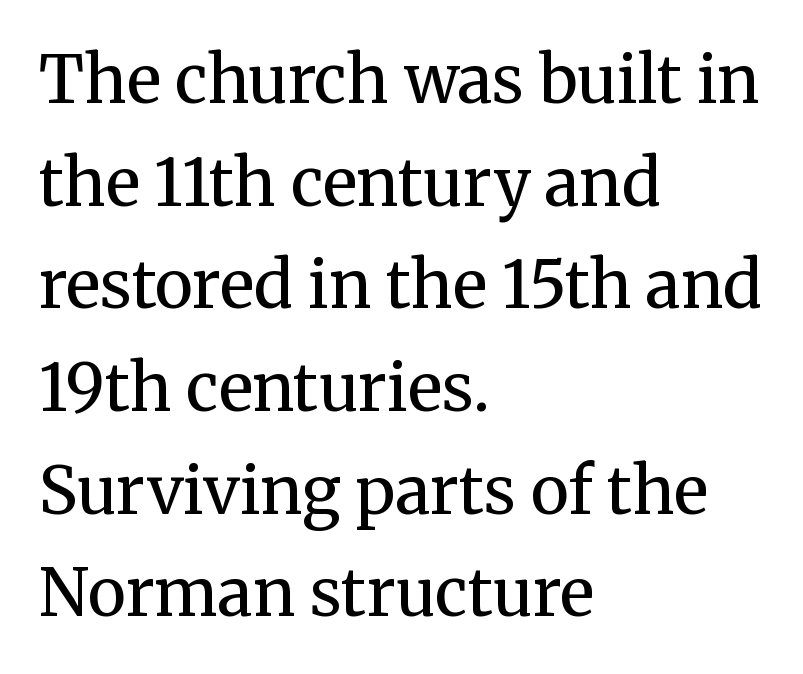
{"serif": "yes", "italic": "no", "bold": "no", "weight": "regular", "width": "normal", "stroke_contrast": "medium", "x_height": "medium", "monospaced": "no", "underline": "no", "align": "left", "line_spacing": "normal", "line_spacing_ratio": 1.58, "letter_spacing": "normal", "letter_spacing_em": 0.0, "glyph_px": 65}
